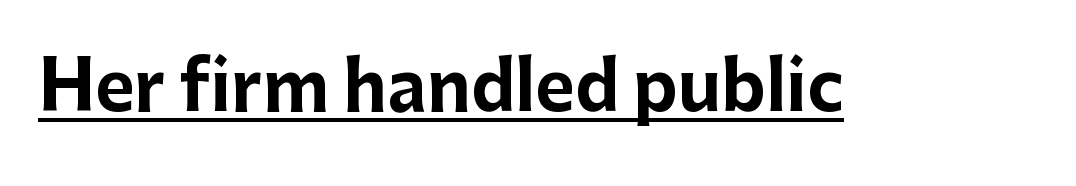
Do the characters align in a grid? No, the font is proportional. Summary of weight: heavy, a full bold. The specimen reads as upright at a glance. Beneath each row of characters lies a ruled line. Each letter's strokes conclude bluntly, with no projecting serifs.
